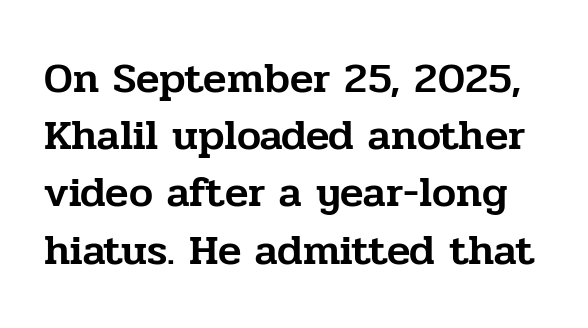
The image shows 43 px serif type, upright; set normal line spacing (1.33x), normal letter spacing, not underlined; low stroke contrast and a medium x-height.
